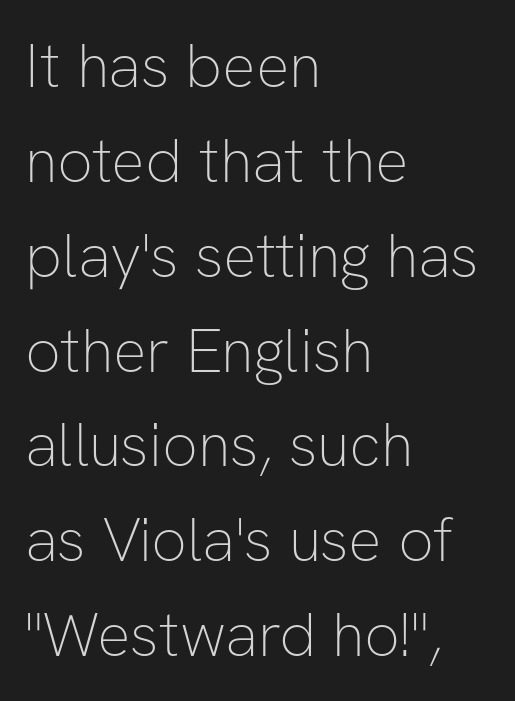
The image shows 62 px thin sans-serif type, upright; set left-aligned, normal line spacing (1.53x), normal letter spacing, not underlined; low stroke contrast and a medium x-height.
